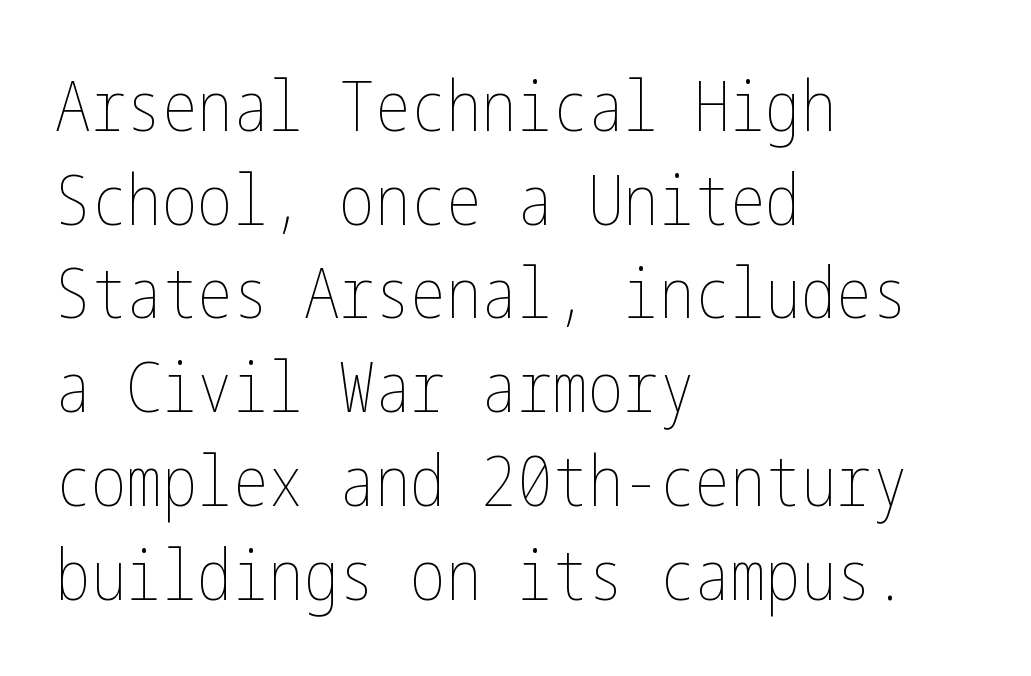
In terms of leading, this rendering sits right in the middle. You could call the tracking neutral — neither tight nor loose. A bare baseline throughout the passage. Line beginnings align vertically; line endings do not. This is the regular roman posture of the typeface.
